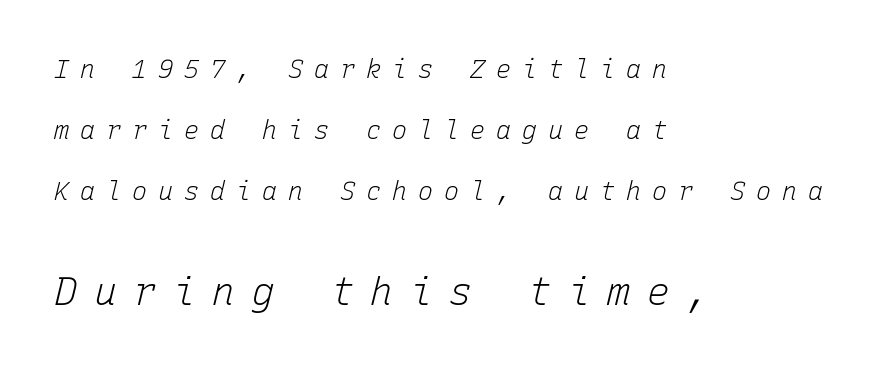
Q: Is the text bold? A: No.
Q: Is the text italic (slanted)? A: Yes, it leans right by about 15 degrees.
Q: Is the text underlined? A: No.
Q: How is the paragraph aligned? A: Left-aligned.
Q: Is the spacing between letters normal or unusually wide? A: Unusually wide.
Q: Is the spacing between lines tight, normal or loose? A: Loose.
Q: Which block of text is set in a larger size, the first (top) or the second (bottom)? A: The second (bottom) one.
Q: Width (condensed, normal, or wide)? A: Normal.
Q: Stroke contrast? A: Low.
Q: x-height? A: Medium.
Q: Monospaced? A: Yes.
